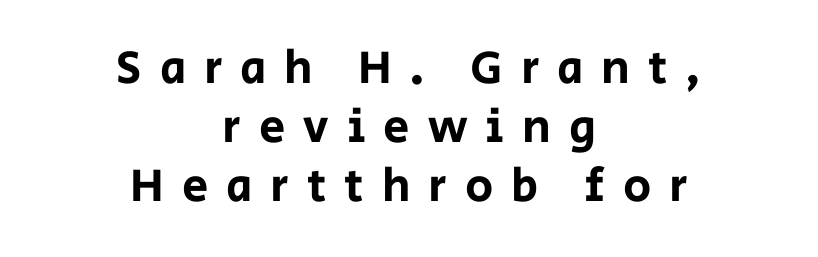
The image shows 47 px sans-serif type, upright; set centered, normal line spacing (1.26x), unusually wide letter spacing (+0.38 em), not underlined; low stroke contrast and a large x-height.
